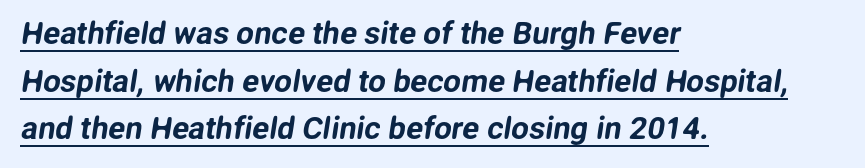
Unlike a traditional serif, this face leaves its strokes unadorned. A typesetter would call this zero additional tracking. Students, observe: this is what conventionally led text looks like. Underlined type.
